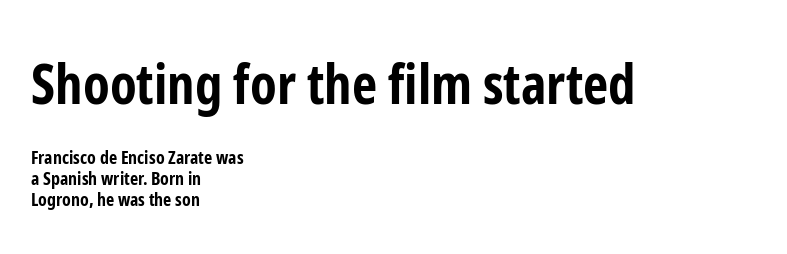
The setting favours the left margin, as ordinary paragraphs usually do. Block one is the big one; block two sits smaller underneath. This rendering employs a face without finishing strokes, i.e., a sans-serif. Typesetter's note: full bold, strokes at maximum text heaviness.
